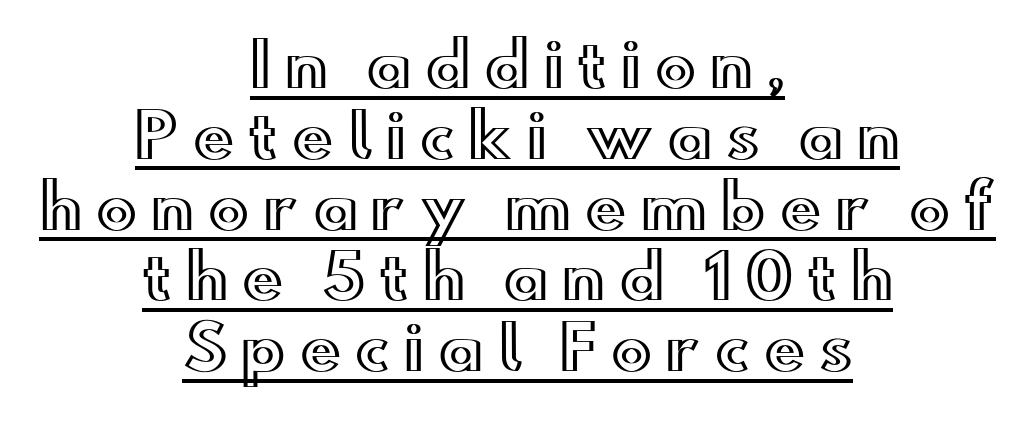
A rule runs beneath these lines of type. Spacing verdict: proportional, widths tailored to each character. The passage is arranged like a title page — every line centered. The font's upright variant was chosen for this text. How are the letters spaced? Widely, with obvious added tracking.
